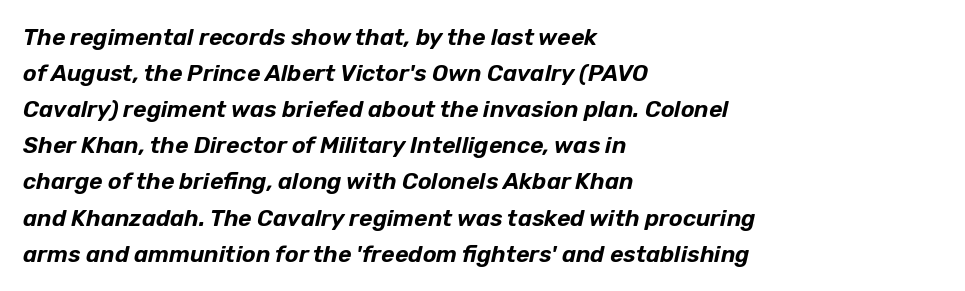
Notice how descenders clear the ascenders below comfortably — that's standard leading. Rendered with sloped, italic letterforms. The zone under the glyphs is completely vacant. Standard letterfit; no display-style spreading of the glyphs.
